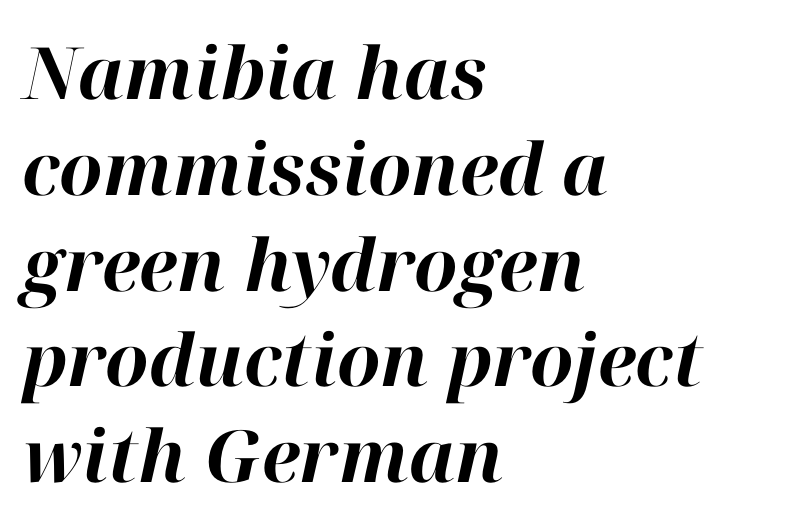
This sample is left-justified, so line endings fall wherever the words run out. The face used here is rendered with its standard letterfit. The strokes are fattened all the way to bold. Looking at the ascenders, they clearly lean. Underlining? Definitely not there. The block of text has a typical density, with ordinary space between rows.
